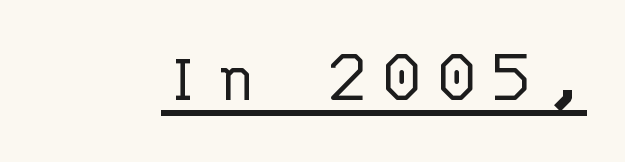
{"serif": "no", "italic": "no", "bold": "no", "weight": "light", "width": "normal", "stroke_contrast": "low", "x_height": "large", "monospaced": "yes", "underline": "yes", "glyph_px": 76}
